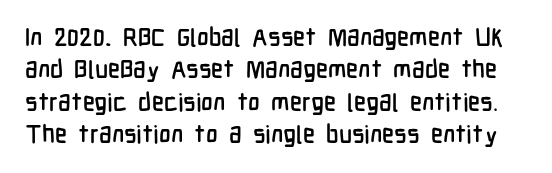
The image shows 25 px text type, upright; set normal line spacing (1.3x), normal letter spacing, not underlined.
